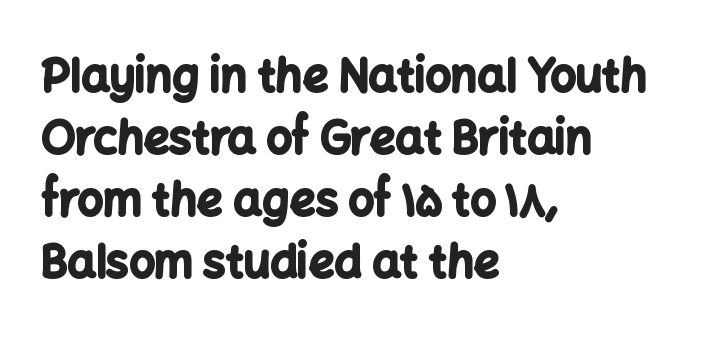
Q: Is the text bold? A: Yes.
Q: Is the text italic (slanted)? A: No, it is upright.
Q: Is the typeface a serif or a sans-serif typeface? A: Sans-serif.
Q: Is the text underlined? A: No.
Q: How is the paragraph aligned? A: Left-aligned.
Q: Is the spacing between letters normal or unusually wide? A: Normal.
Q: Is the spacing between lines tight, normal or loose? A: Normal.
Q: Width (condensed, normal, or wide)? A: Normal.
Q: Stroke contrast? A: Low.
Q: x-height? A: Medium.
Q: Monospaced? A: No.
